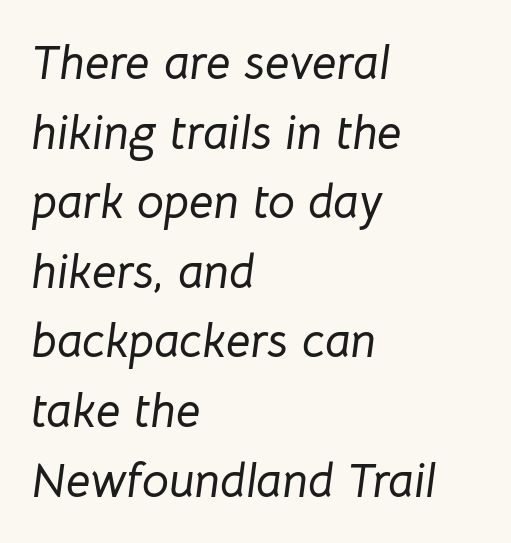
The image shows 48 px text type, italic (leaning right); set left-aligned, normal line spacing (1.45x), normal letter spacing, not underlined; low stroke contrast and a medium x-height.
